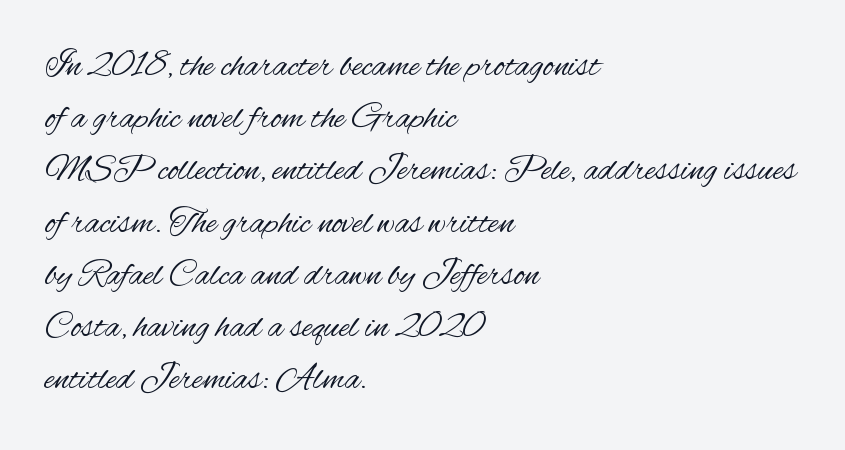
Q: Is the text bold? A: No.
Q: Is the text italic (slanted)? A: Yes.
Q: Is the typeface a serif or a sans-serif typeface? A: Sans-serif.
Q: Is the text underlined? A: No.
Q: How is the paragraph aligned? A: Left-aligned.
Q: Is the spacing between letters normal or unusually wide? A: Normal.
Q: Is the spacing between lines tight, normal or loose? A: Normal.
Q: Width (condensed, normal, or wide)? A: Condensed.
Q: Stroke contrast? A: Medium.
Q: x-height? A: Small.
Q: Monospaced? A: No.
